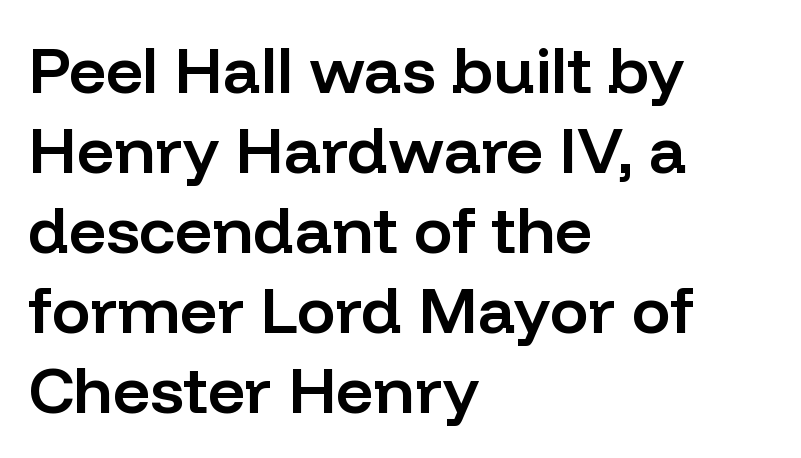
Q: Is the text bold? A: Semi-bold.
Q: Is the text italic (slanted)? A: No, it is upright.
Q: Is the typeface a serif or a sans-serif typeface? A: Sans-serif.
Q: Is the text underlined? A: No.
Q: How is the paragraph aligned? A: Left-aligned.
Q: Is the spacing between letters normal or unusually wide? A: Normal.
Q: Width (condensed, normal, or wide)? A: Normal.
Q: Stroke contrast? A: Low.
Q: x-height? A: Medium.
Q: Monospaced? A: No.
